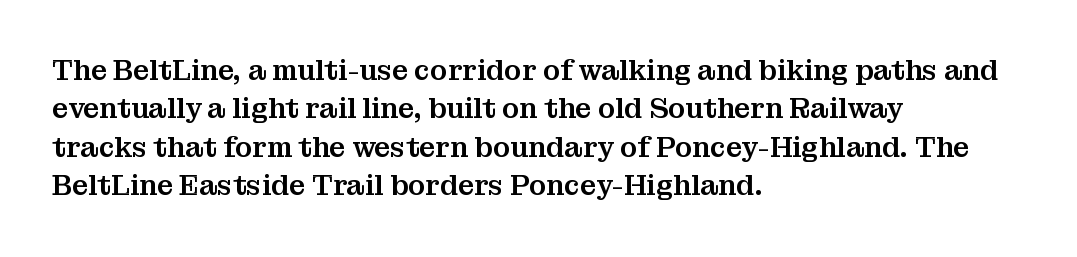
{"serif": "yes", "italic": "no", "width": "normal", "stroke_contrast": "medium", "x_height": "medium", "monospaced": "no", "underline": "no", "align": "left", "line_spacing": "normal", "line_spacing_ratio": 1.37, "letter_spacing": "normal", "letter_spacing_em": 0.0, "glyph_px": 28}
